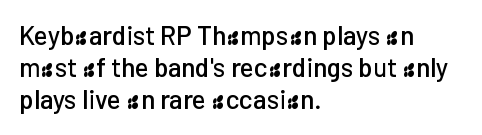
The image shows 26 px text type, upright; set left-aligned, line spacing 1.24x, normal letter spacing, not underlined.
